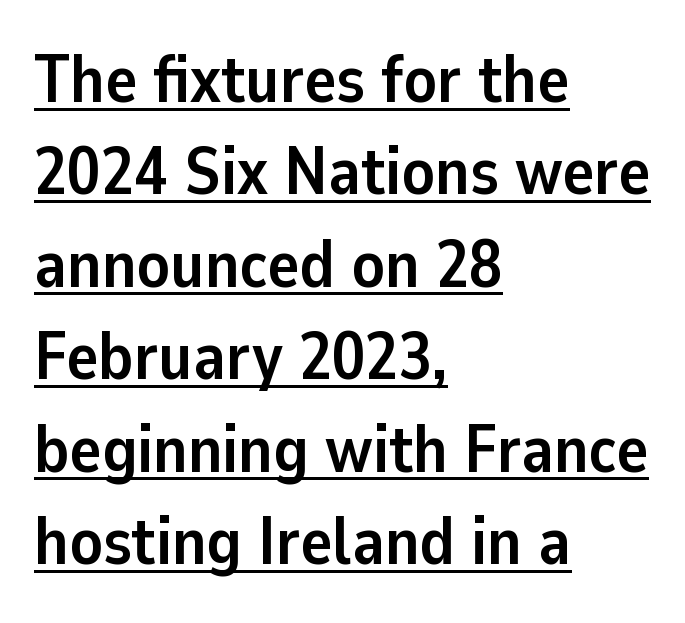
{"serif": "no", "italic": "no", "bold": "yes", "weight": "semibold", "width": "normal", "stroke_contrast": "low", "x_height": "medium", "monospaced": "no", "underline": "yes", "align": "left", "line_spacing": "normal", "line_spacing_ratio": 1.38, "letter_spacing": "normal", "letter_spacing_em": 0.0, "glyph_px": 67}
